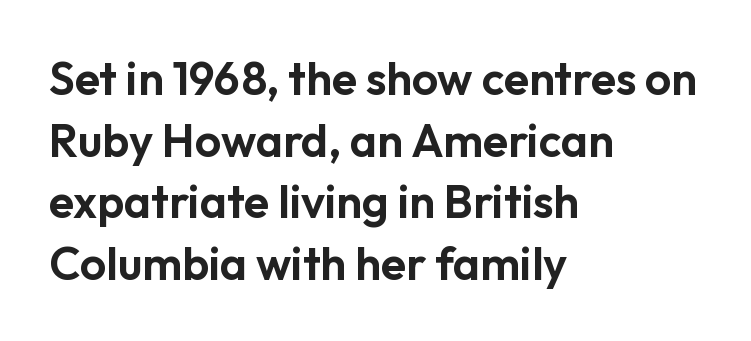
Q: Is the text italic (slanted)? A: No, it is upright.
Q: Is the typeface a serif or a sans-serif typeface? A: Sans-serif.
Q: Is the text underlined? A: No.
Q: How is the paragraph aligned? A: Left-aligned.
Q: Is the spacing between letters normal or unusually wide? A: Normal.
Q: Is the spacing between lines tight, normal or loose? A: Normal.
Q: Width (condensed, normal, or wide)? A: Normal.
Q: Stroke contrast? A: Low.
Q: x-height? A: Medium.
Q: Monospaced? A: No.
